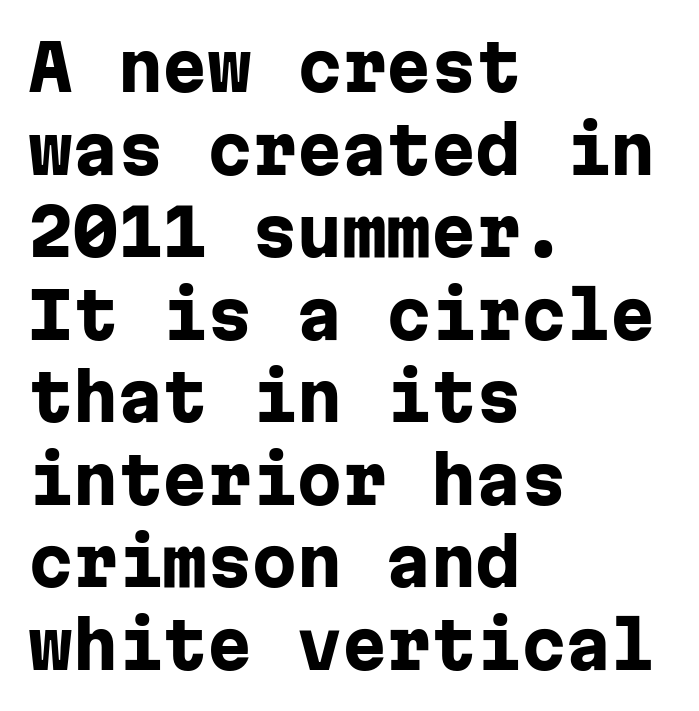
The image shows 64 px heavy sans-serif type, upright, monospaced; set left-aligned, normal line spacing (1.29x), normal letter spacing, not underlined; low stroke contrast and a medium x-height.
